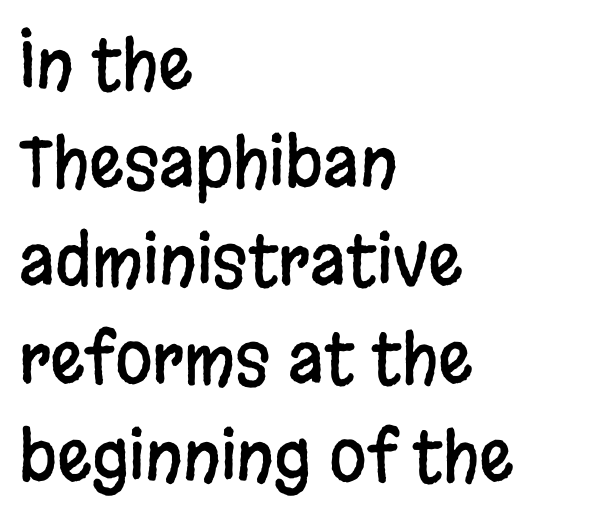
Short note: letters normally spaced. Left-aligned paragraph, ragged on the right. The type family on display is of the sans-serif kind. The specimen reads as upright at a glance. Varying glyph widths throughout — classic text-font behaviour.
